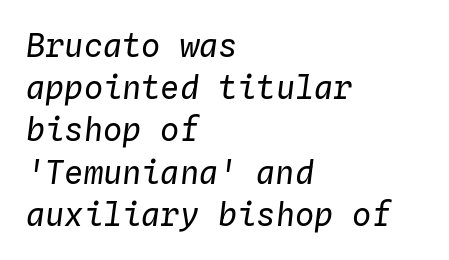
{"italic": "yes", "lean": "right", "slant_degrees": 4, "bold": "no", "weight": "regular", "width": "normal", "stroke_contrast": "low", "x_height": "medium", "monospaced": "yes", "underline": "no", "align": "left", "line_spacing": "normal", "line_spacing_ratio": 1.32, "letter_spacing": "normal", "letter_spacing_em": 0.0, "glyph_px": 32}
